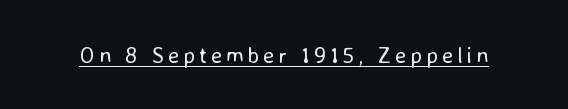
The image shows 23 px text type, upright; set underlined.
